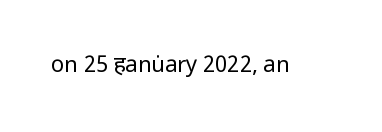
{"italic": "no", "bold": "no", "underline": "no", "letter_spacing": "normal", "letter_spacing_em": 0.0, "glyph_px": 22}
